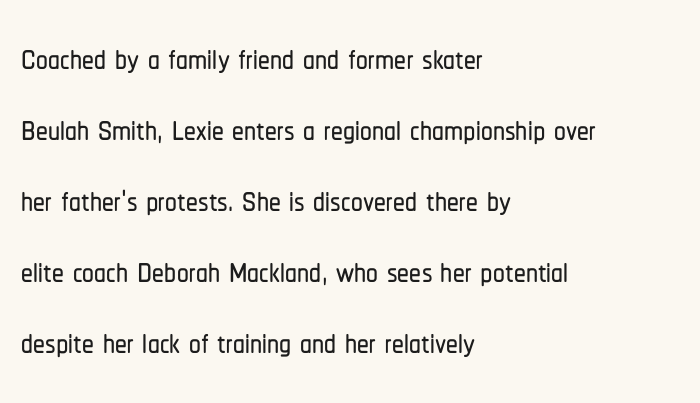
Italic: no, the glyphs are upright roman. A typesetter would label this face a sans. What's the leading like? Ordinary, nothing unusual. Nobody touched the tracking dial on this one. The glyphs are unaccompanied by any horizontal stroke below them. Line starts are locked; line ends wander.
